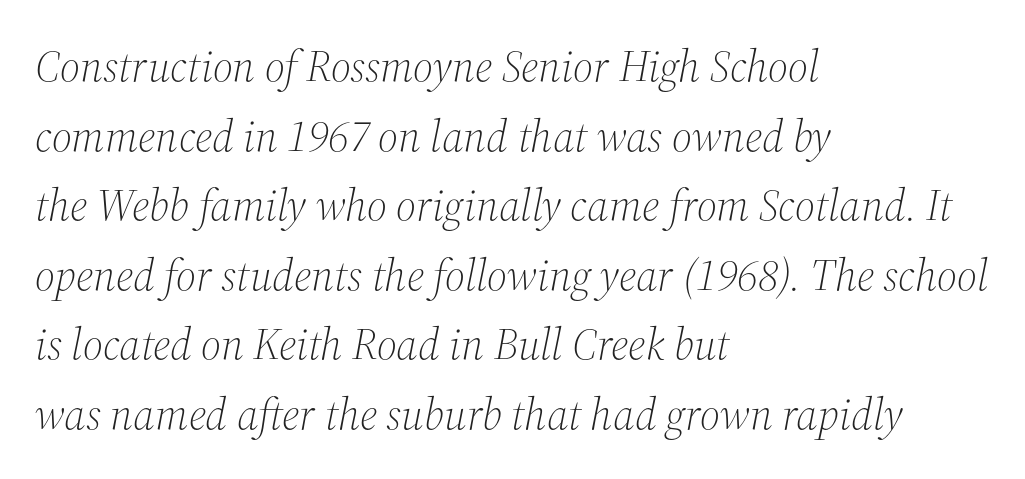
These glyphs show unthickened strokes, regular width or finer. The type family on display is of the serif kind. Descenders are the only things crossing below the line. Evenly set lines give the paragraph a standard silhouette.
